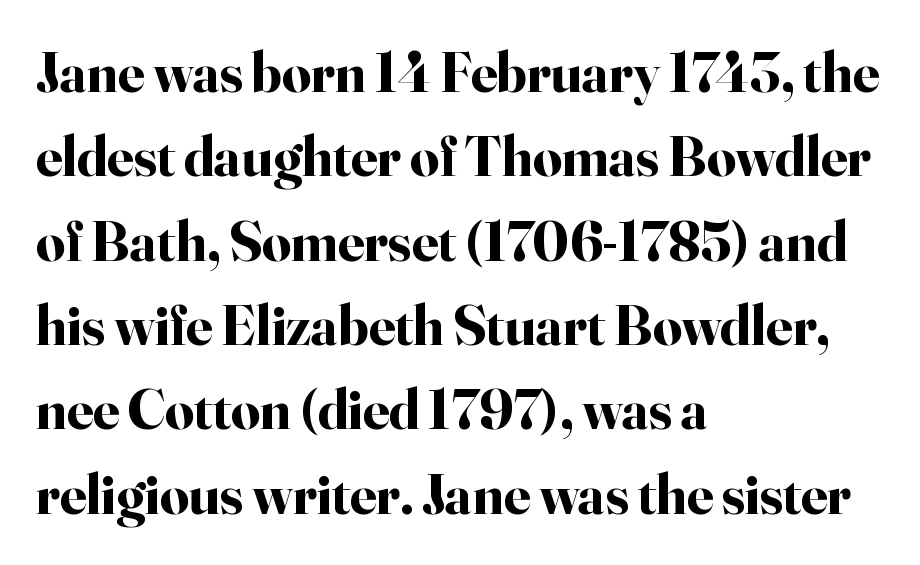
{"serif": "yes", "italic": "no", "bold": "yes", "weight": "bold", "width": "normal", "stroke_contrast": "high", "x_height": "small", "monospaced": "no", "underline": "no", "align": "left", "line_spacing": "normal", "line_spacing_ratio": 1.48, "letter_spacing": "normal", "letter_spacing_em": 0.0, "glyph_px": 57}
